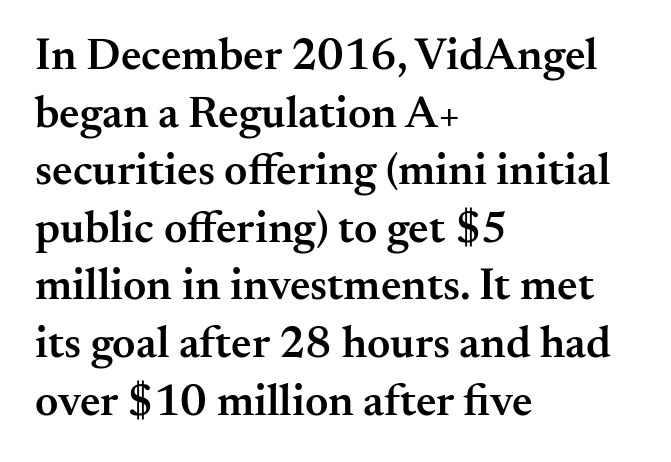
Posture: straight, roman, zero tilt. Varying glyph widths throughout — classic text-font behaviour. Is the block centered? No — it sits flush against the left margin. Nothing unusual about the tracking: characters are spaced as the font intends. The face used here is seriffed, in the tradition of book romans.
